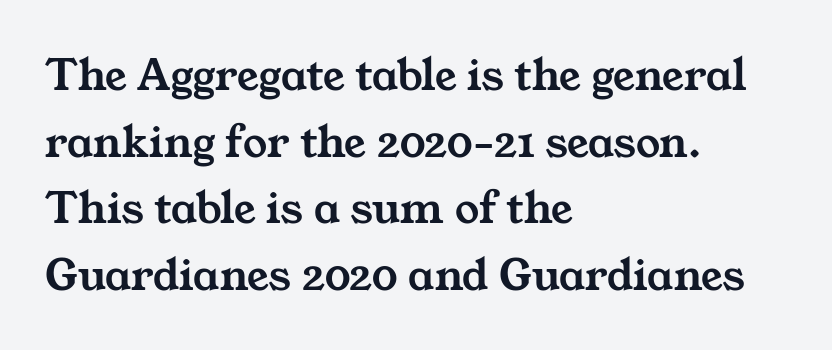
{"serif": "yes", "width": "wide", "stroke_contrast": "medium", "x_height": "medium", "monospaced": "no", "underline": "no", "align": "left", "line_spacing": "normal", "line_spacing_ratio": 1.39, "letter_spacing": "normal", "letter_spacing_em": 0.0, "glyph_px": 48}
